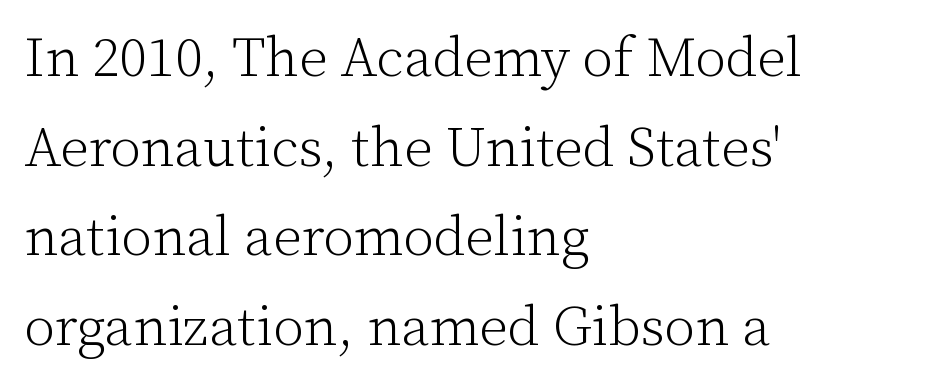
{"serif": "yes", "italic": "no", "bold": "no", "weight": "light", "width": "normal", "stroke_contrast": "low", "x_height": "medium", "monospaced": "no", "underline": "no", "align": "left", "line_spacing": "normal", "line_spacing_ratio": 1.6, "letter_spacing": "normal", "letter_spacing_em": 0.0, "glyph_px": 56}
